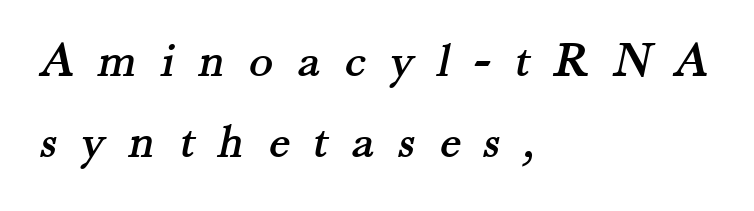
{"serif": "yes", "width": "normal", "stroke_contrast": "medium", "x_height": "small", "monospaced": "no", "underline": "no", "align": "left", "line_spacing": "normal", "line_spacing_ratio": 1.62, "letter_spacing": "wide", "letter_spacing_em": 0.48, "glyph_px": 50}
